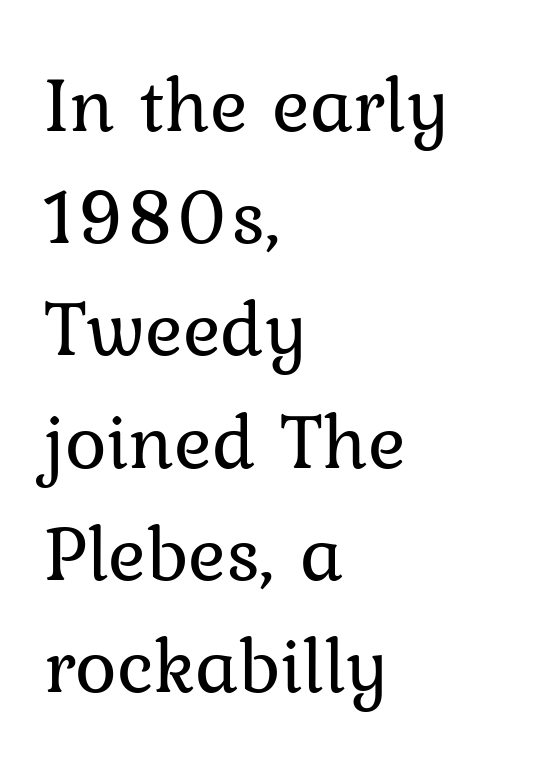
Q: Is the text bold? A: No.
Q: Is the text italic (slanted)? A: No, it is upright.
Q: Is the typeface a serif or a sans-serif typeface? A: Serif.
Q: Is the text underlined? A: No.
Q: How is the paragraph aligned? A: Left-aligned.
Q: Is the spacing between letters normal or unusually wide? A: Normal.
Q: Is the spacing between lines tight, normal or loose? A: Normal.
Q: Width (condensed, normal, or wide)? A: Normal.
Q: Stroke contrast? A: Low.
Q: x-height? A: Medium.
Q: Monospaced? A: No.
